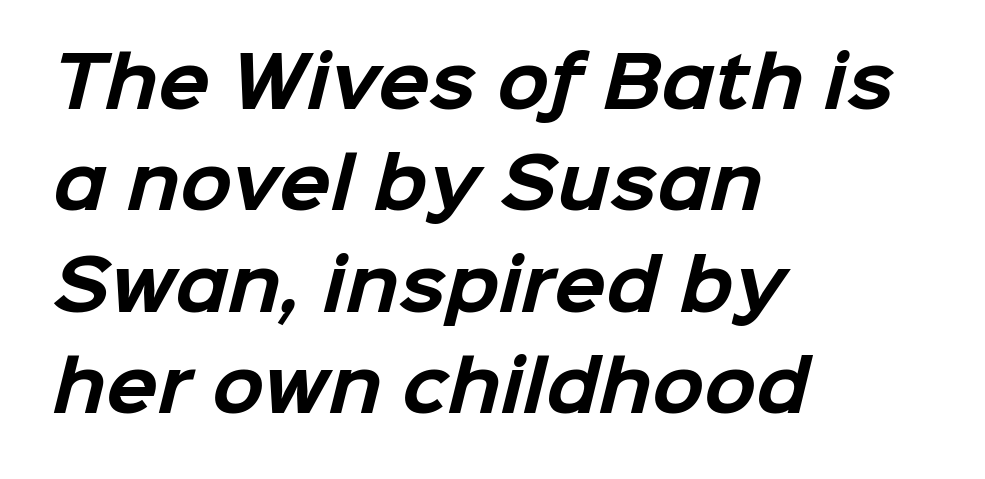
Q: Is the text bold? A: Yes.
Q: Is the typeface a serif or a sans-serif typeface? A: Sans-serif.
Q: Is the text underlined? A: No.
Q: How is the paragraph aligned? A: Left-aligned.
Q: Is the spacing between letters normal or unusually wide? A: Normal.
Q: Is the spacing between lines tight, normal or loose? A: Normal.
Q: Width (condensed, normal, or wide)? A: Normal.
Q: Stroke contrast? A: Low.
Q: x-height? A: Medium.
Q: Monospaced? A: No.
